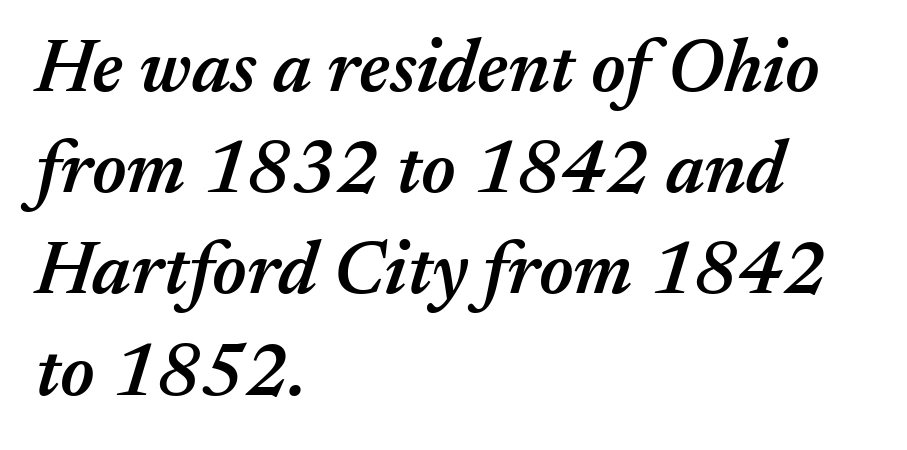
The rendering uses natural spacing where letterforms have individual widths. The rendering uses a moderate line-height, typical for paragraphs. Horizontal alignment here is leftward, the default for most running prose. Bare-footed words on every line. Quick note: italic.
